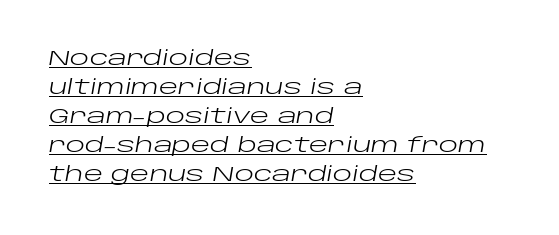
{"italic": "yes", "lean": "right", "slant_degrees": 10, "bold": "no", "underline": "yes", "align": "left", "line_spacing": "normal", "line_spacing_ratio": 1.45, "letter_spacing": "normal", "letter_spacing_em": 0.0, "glyph_px": 20}
